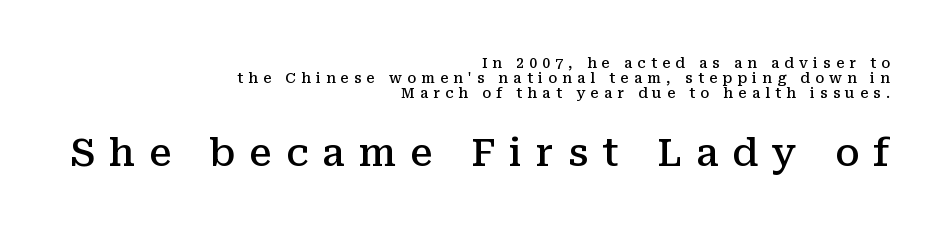
You can tell it's not italic because the verticals are truly vertical. Do the characters align in a grid? No, the font is proportional. The face used here is seriffed, in the tradition of book romans. The designer gave the closing block more size than the opening block. The zone under the glyphs is completely vacant. This sample uses expanded letter spacing, leaving extra air between glyphs.
